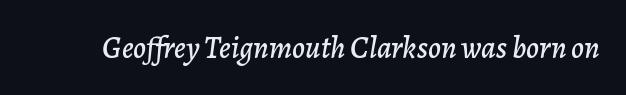
Observe the lean: these are italic letterforms. Between one letter and the next there's only the usual sliver of space. Just letters on the line, the space beneath them empty. The rendering uses natural spacing where letterforms have individual widths.
